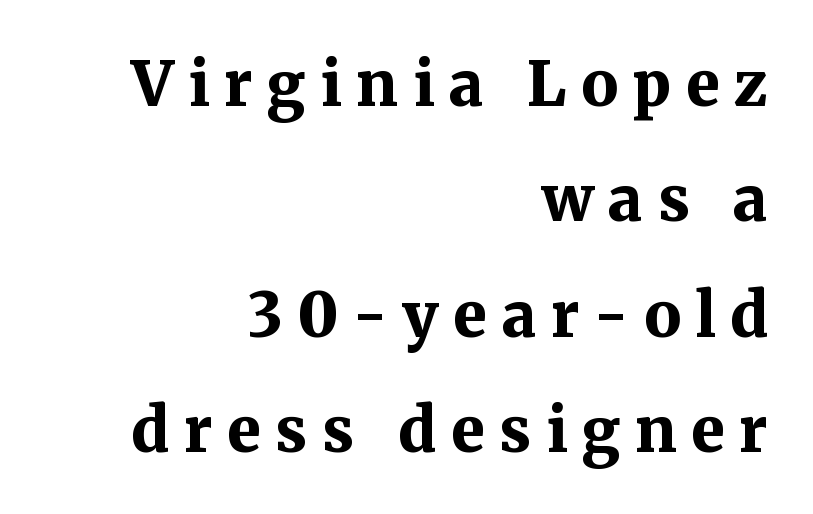
Q: Is the text bold? A: Yes.
Q: Is the text italic (slanted)? A: No, it is upright.
Q: Is the typeface a serif or a sans-serif typeface? A: Serif.
Q: Is the text underlined? A: No.
Q: How is the paragraph aligned? A: Right-aligned.
Q: Is the spacing between letters normal or unusually wide? A: Unusually wide.
Q: Width (condensed, normal, or wide)? A: Normal.
Q: Stroke contrast? A: Medium.
Q: x-height? A: Medium.
Q: Monospaced? A: No.
